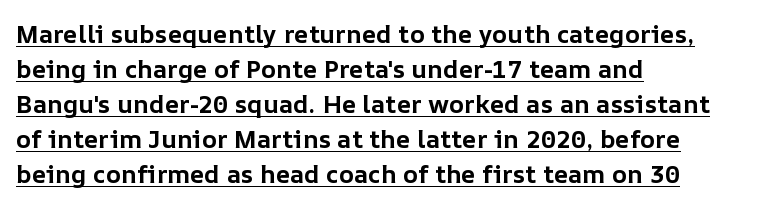
{"italic": "no", "bold": "yes", "underline": "yes", "align": "left", "line_spacing": "normal", "line_spacing_ratio": 1.4, "letter_spacing": "normal", "letter_spacing_em": 0.0, "glyph_px": 25}
